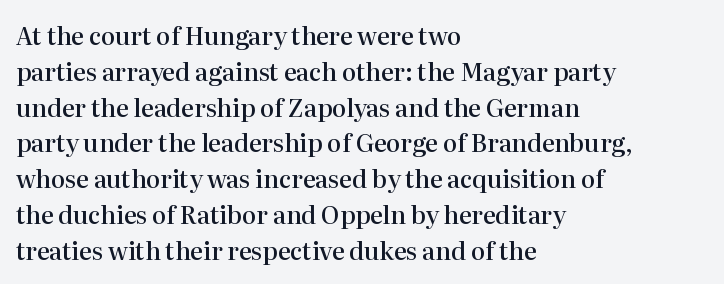
{"italic": "no", "bold": "semi", "underline": "no", "align": "left", "line_spacing": "normal", "line_spacing_ratio": 1.49, "letter_spacing": "normal", "letter_spacing_em": 0.0, "glyph_px": 24}
